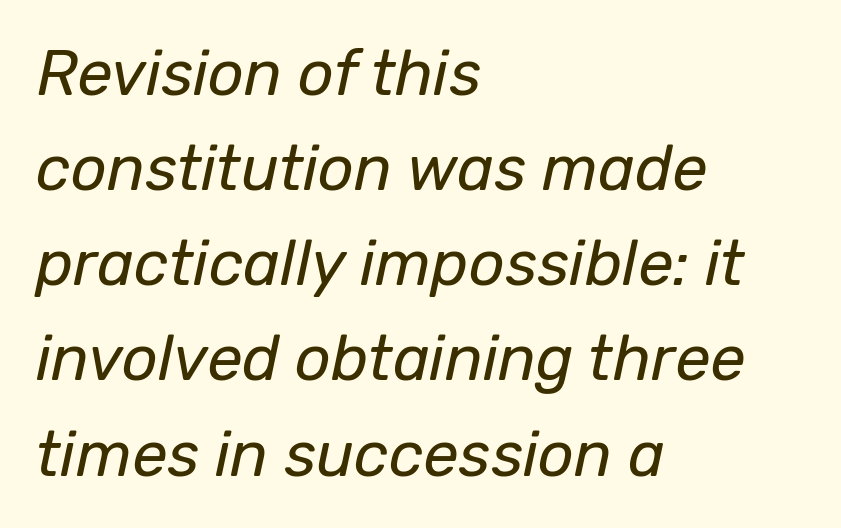
Q: Is the text bold? A: No.
Q: Is the text italic (slanted)? A: Yes, it leans right by about 12 degrees.
Q: Is the text underlined? A: No.
Q: How is the paragraph aligned? A: Left-aligned.
Q: Is the spacing between letters normal or unusually wide? A: Normal.
Q: Is the spacing between lines tight, normal or loose? A: Normal.
Q: Width (condensed, normal, or wide)? A: Normal.
Q: Stroke contrast? A: Low.
Q: x-height? A: Medium.
Q: Monospaced? A: No.
